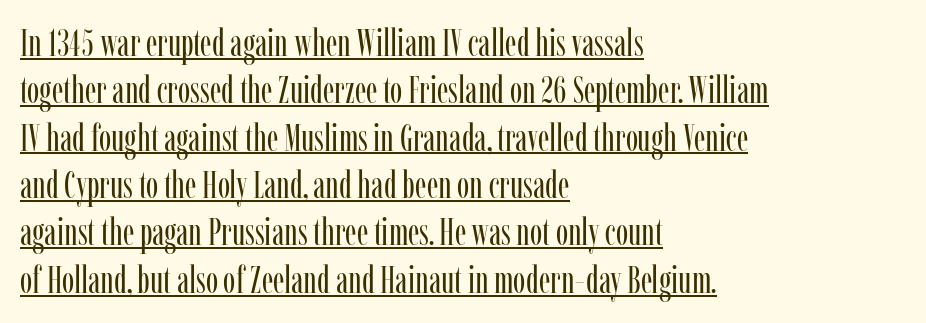
{"serif": "yes", "italic": "no", "bold": "no", "weight": "regular", "width": "condensed", "stroke_contrast": "low", "x_height": "medium", "monospaced": "no", "underline": "yes", "align": "left", "line_spacing": "normal", "line_spacing_ratio": 1.28, "letter_spacing": "normal", "letter_spacing_em": 0.0, "glyph_px": 37}
